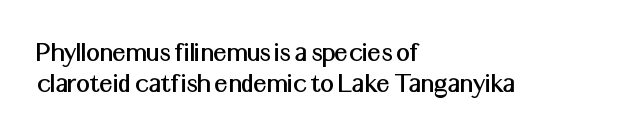
Q: Is the text italic (slanted)? A: No, it is upright.
Q: Is the typeface a serif or a sans-serif typeface? A: Sans-serif.
Q: Is the text underlined? A: No.
Q: How is the paragraph aligned? A: Left-aligned.
Q: Is the spacing between letters normal or unusually wide? A: Normal.
Q: Is the spacing between lines tight, normal or loose? A: Tight.
Q: Width (condensed, normal, or wide)? A: Normal.
Q: Stroke contrast? A: Medium.
Q: x-height? A: Medium.
Q: Monospaced? A: No.
